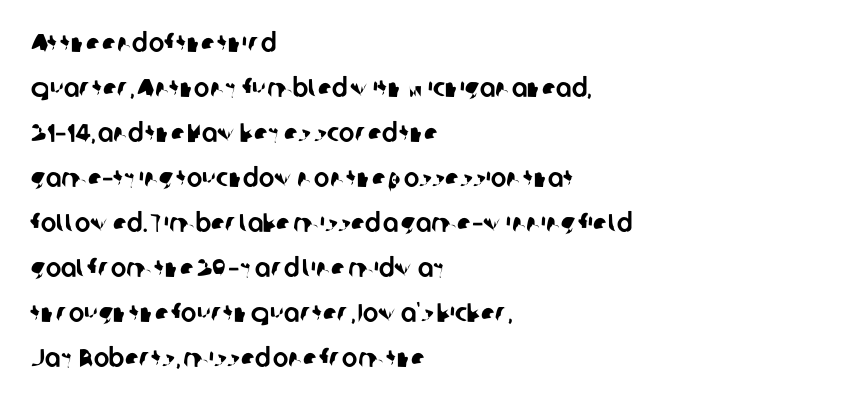
Q: Is the text underlined? A: No.
Q: How is the paragraph aligned? A: Left-aligned.
Q: Is the spacing between letters normal or unusually wide? A: Normal.
